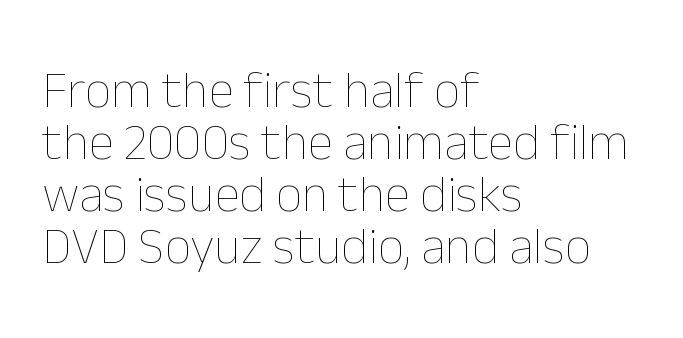
Q: Is the text bold? A: No.
Q: Is the text italic (slanted)? A: No, it is upright.
Q: Is the text underlined? A: No.
Q: How is the paragraph aligned? A: Left-aligned.
Q: Is the spacing between letters normal or unusually wide? A: Normal.
Q: Is the spacing between lines tight, normal or loose? A: Tight.
Q: Width (condensed, normal, or wide)? A: Normal.
Q: Stroke contrast? A: Low.
Q: x-height? A: Medium.
Q: Monospaced? A: No.
